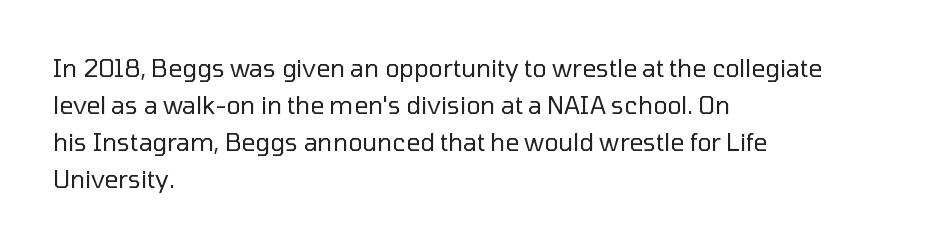
Vertical strokes here are truly vertical. Every row of glyphs begins at an identical x-position on the left. Between one letter and the next there's only the usual sliver of space. Only glyphs here, with clear space below each row.
